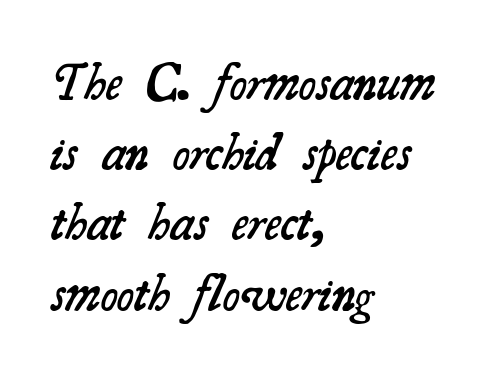
Q: Is the text bold? A: Semi-bold.
Q: Is the typeface a serif or a sans-serif typeface? A: Serif.
Q: Is the text underlined? A: No.
Q: How is the paragraph aligned? A: Left-aligned.
Q: Is the spacing between letters normal or unusually wide? A: Normal.
Q: Is the spacing between lines tight, normal or loose? A: Normal.
Q: Width (condensed, normal, or wide)? A: Normal.
Q: Stroke contrast? A: Medium.
Q: x-height? A: Small.
Q: Monospaced? A: No.
